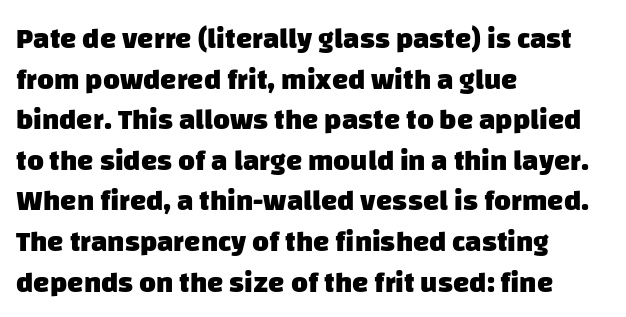
The passage shown is typed in a proportional face where columns would drift. This rendering employs a face without finishing strokes, i.e., a sans-serif. The string is rendered with underlining switched off. Line starts are locked; line ends wander.
